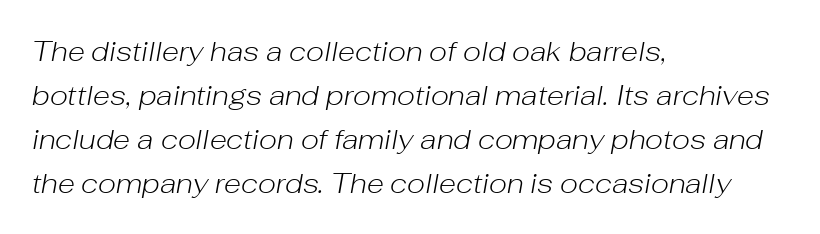
Q: Is the text bold? A: No.
Q: Is the text italic (slanted)? A: Yes, it leans right by about 10 degrees.
Q: Is the text underlined? A: No.
Q: How is the paragraph aligned? A: Left-aligned.
Q: Is the spacing between letters normal or unusually wide? A: Normal.
Q: Is the spacing between lines tight, normal or loose? A: Normal.
Q: Width (condensed, normal, or wide)? A: Normal.
Q: Stroke contrast? A: Low.
Q: x-height? A: Medium.
Q: Monospaced? A: No.
